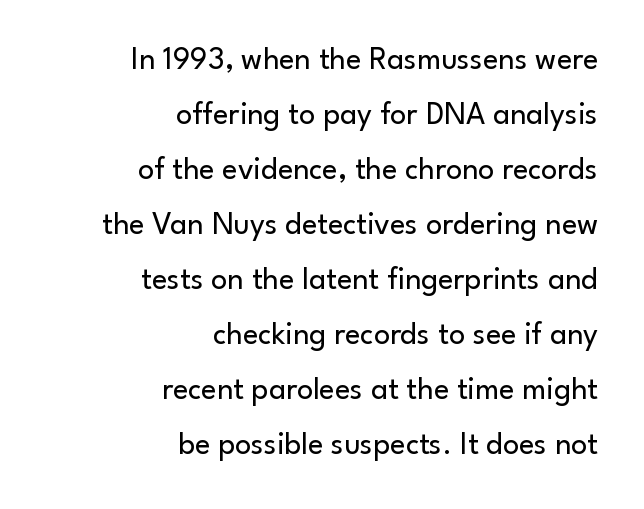
Q: Is the text bold? A: No.
Q: Is the text italic (slanted)? A: No, it is upright.
Q: Is the typeface a serif or a sans-serif typeface? A: Sans-serif.
Q: Is the text underlined? A: No.
Q: How is the paragraph aligned? A: Right-aligned.
Q: Is the spacing between letters normal or unusually wide? A: Normal.
Q: Width (condensed, normal, or wide)? A: Normal.
Q: Stroke contrast? A: Low.
Q: x-height? A: Small.
Q: Monospaced? A: No.
